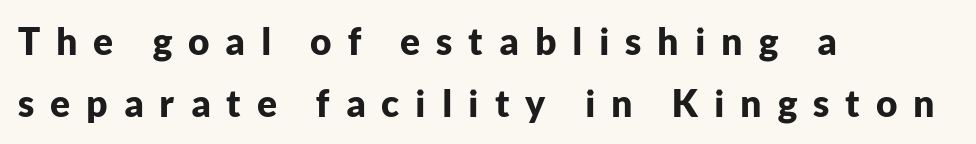
The image shows 37 px bold sans-serif type, upright; set left-aligned, normal line spacing (1.68x), unusually wide letter spacing (+0.43 em), not underlined; low stroke contrast and a medium x-height.
